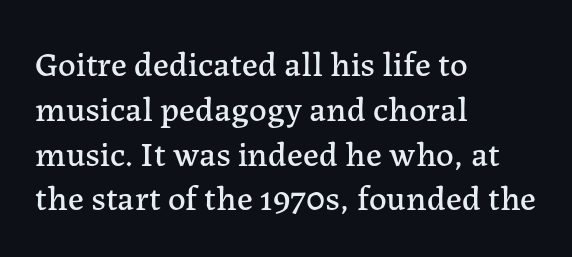
Q: Is the text italic (slanted)? A: No, it is upright.
Q: Is the typeface a serif or a sans-serif typeface? A: Serif.
Q: Is the text underlined? A: No.
Q: How is the paragraph aligned? A: Left-aligned.
Q: Is the spacing between letters normal or unusually wide? A: Normal.
Q: Is the spacing between lines tight, normal or loose? A: Normal.
Q: Width (condensed, normal, or wide)? A: Normal.
Q: Stroke contrast? A: Low.
Q: x-height? A: Medium.
Q: Monospaced? A: No.
